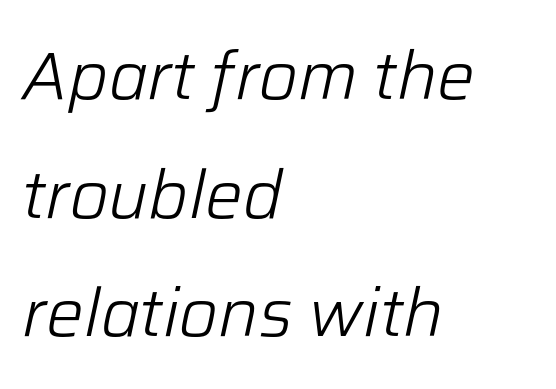
The image shows 67 px light type, italic (leaning right); set left-aligned, line spacing 1.77x, normal letter spacing, not underlined; low stroke contrast and a medium x-height.
